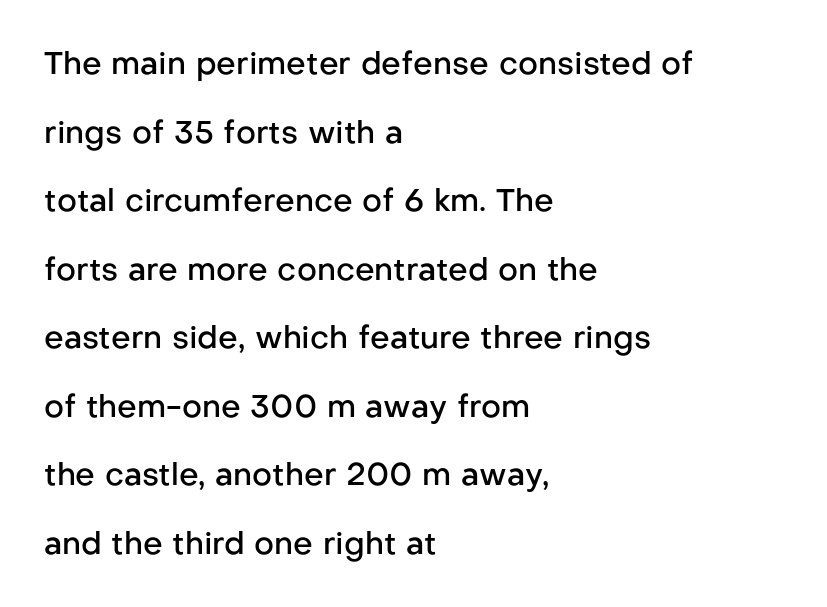
Every row of glyphs begins at an identical x-position on the left. Is the type bold? Partly — it's a semibold, heavier than regular but not fully bold. Letter spacing: default. This rendering features lettering with no underline. Interline gaps are noticeably wide in this sample.
